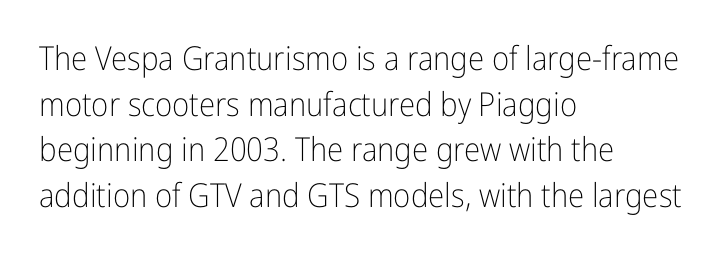
Q: Is the text bold? A: No.
Q: Is the text italic (slanted)? A: No, it is upright.
Q: Is the typeface a serif or a sans-serif typeface? A: Sans-serif.
Q: Is the text underlined? A: No.
Q: How is the paragraph aligned? A: Left-aligned.
Q: Is the spacing between letters normal or unusually wide? A: Normal.
Q: Is the spacing between lines tight, normal or loose? A: Normal.
Q: Width (condensed, normal, or wide)? A: Condensed.
Q: Stroke contrast? A: Low.
Q: x-height? A: Medium.
Q: Monospaced? A: No.
